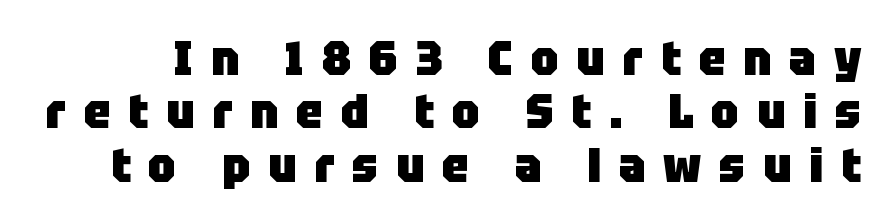
Q: Is the text bold? A: Yes.
Q: Is the text italic (slanted)? A: No, it is upright.
Q: Is the typeface a serif or a sans-serif typeface? A: Sans-serif.
Q: Is the text underlined? A: No.
Q: Is the spacing between letters normal or unusually wide? A: Unusually wide.
Q: Is the spacing between lines tight, normal or loose? A: Tight.
Q: Width (condensed, normal, or wide)? A: Normal.
Q: Stroke contrast? A: Low.
Q: x-height? A: Large.
Q: Monospaced? A: No.
